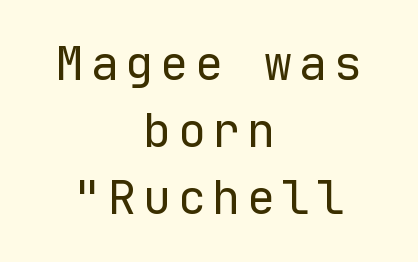
The image shows 47 px regular-weight sans-serif type, upright, monospaced; set centered, normal line spacing (1.43x), not underlined; low stroke contrast and a medium x-height.
